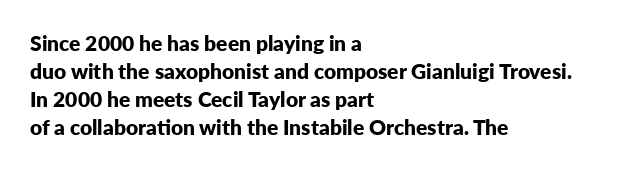
Q: Is the text bold? A: Yes.
Q: Is the text italic (slanted)? A: No, it is upright.
Q: Is the text underlined? A: No.
Q: How is the paragraph aligned? A: Left-aligned.
Q: Is the spacing between letters normal or unusually wide? A: Normal.
Q: Is the spacing between lines tight, normal or loose? A: Normal.
